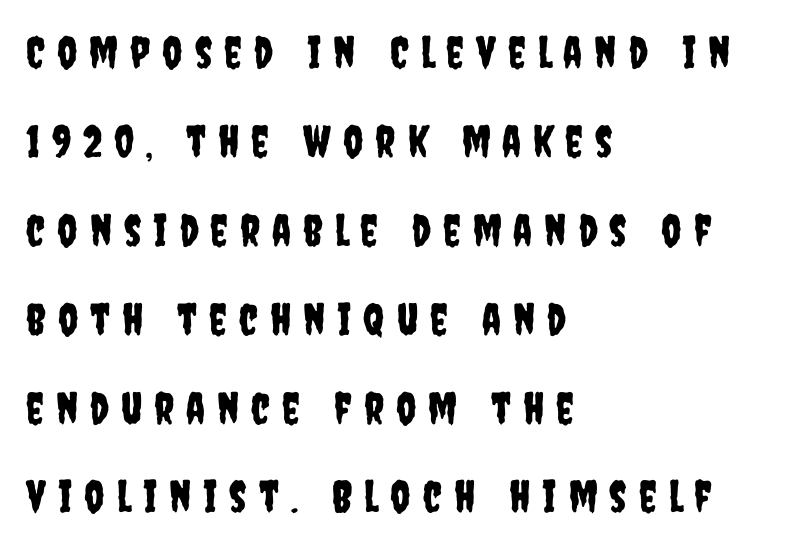
The image shows 44 px condensed sans-serif type, upright; set left-aligned, loose line spacing (2.02x), unusually wide letter spacing (+0.27 em), not underlined; low stroke contrast and a large x-height.
